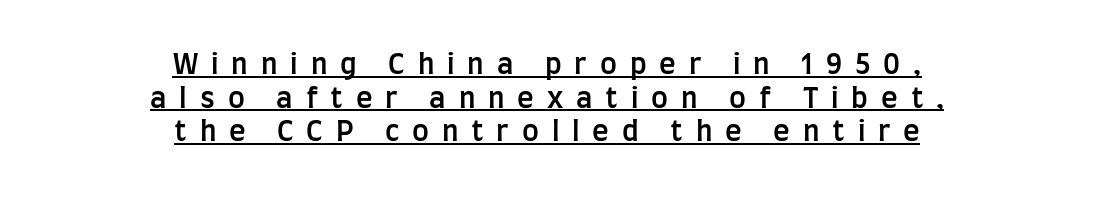
The image shows 28 px semibold, condensed sans-serif type, upright; set centered, line spacing 1.2x, unusually wide letter spacing (+0.46 em), underlined; low stroke contrast and a large x-height.
